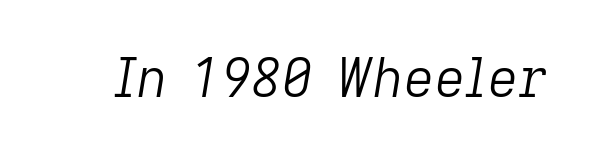
The image shows 53 px light type, italic (leaning right); set normal letter spacing, not underlined; low stroke contrast and a medium x-height.
